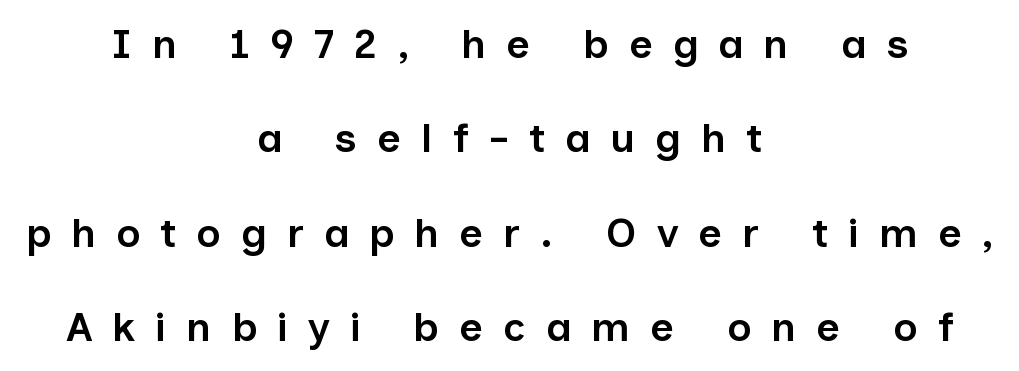
Compared with typical body copy, the letter spacing here is much looser. The passage shown is typed in a proportional face where columns would drift. Does the weight exceed regular? Yes, but only to semibold. This is the regular roman posture of the typeface.
